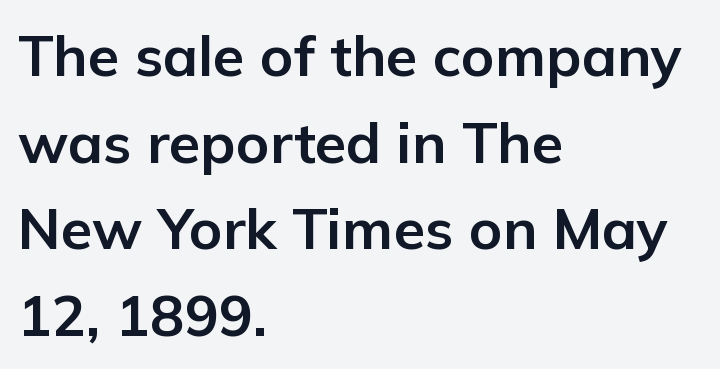
{"serif": "no", "italic": "no", "bold": "yes", "weight": "bold", "width": "normal", "stroke_contrast": "low", "x_height": "medium", "monospaced": "no", "underline": "no", "align": "left", "line_spacing": "normal", "line_spacing_ratio": 1.52, "letter_spacing": "normal", "letter_spacing_em": 0.0, "glyph_px": 57}
